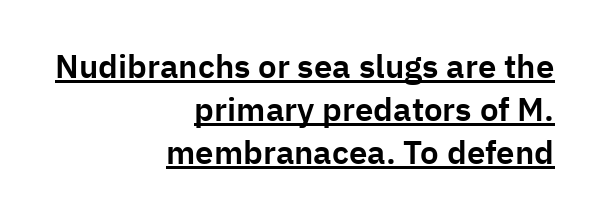
Q: Is the text italic (slanted)? A: No, it is upright.
Q: Is the typeface a serif or a sans-serif typeface? A: Sans-serif.
Q: Is the text underlined? A: Yes.
Q: How is the paragraph aligned? A: Right-aligned.
Q: Is the spacing between letters normal or unusually wide? A: Normal.
Q: Is the spacing between lines tight, normal or loose? A: Normal.
Q: Width (condensed, normal, or wide)? A: Normal.
Q: Stroke contrast? A: Low.
Q: x-height? A: Medium.
Q: Monospaced? A: No.
